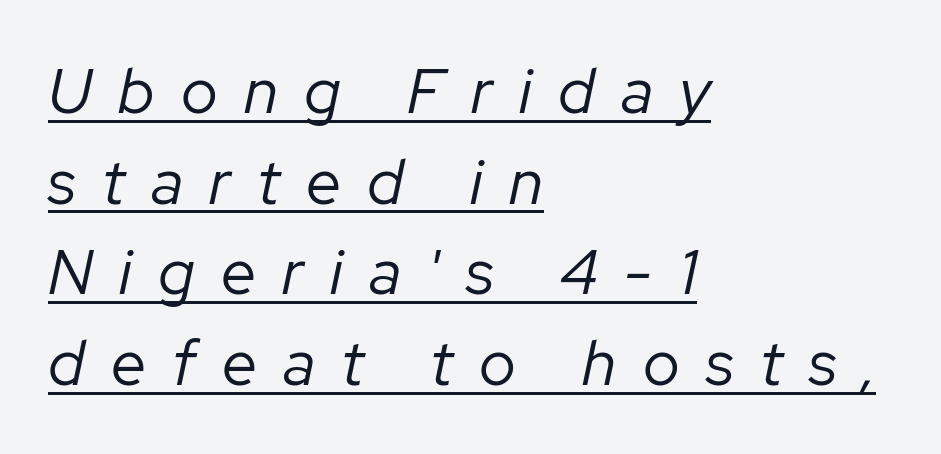
The text block is weighted toward the left margin, trailing off unevenly rightward. The glyphs are accompanied by a horizontal stroke just below them. The strokes carry an ordinary text weight at most. There is plenty of visible air inserted between adjacent glyphs. If you drew a line through each stem, it would be angled. You could not count columns in this text — the font is proportionally spaced.
